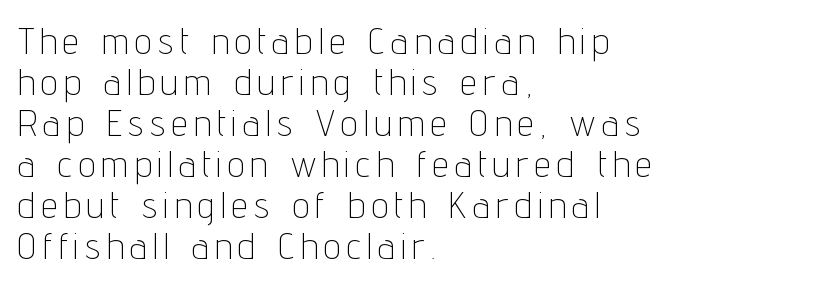
{"serif": "no", "italic": "no", "bold": "no", "weight": "thin", "width": "condensed", "stroke_contrast": "low", "x_height": "medium", "monospaced": "no", "underline": "no", "align": "left", "line_spacing": "tight", "line_spacing_ratio": 1.11, "glyph_px": 37}
